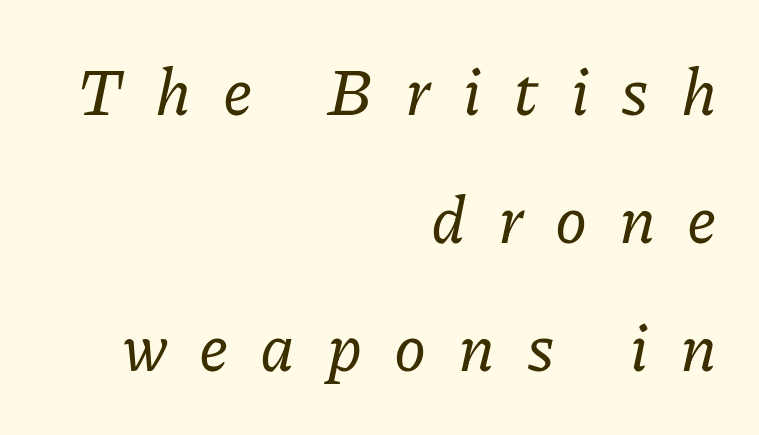
The image shows 65 px serif type, italic (leaning right); set right-aligned, loose line spacing (1.97x), unusually wide letter spacing (+0.49 em), not underlined; low stroke contrast and a medium x-height.
